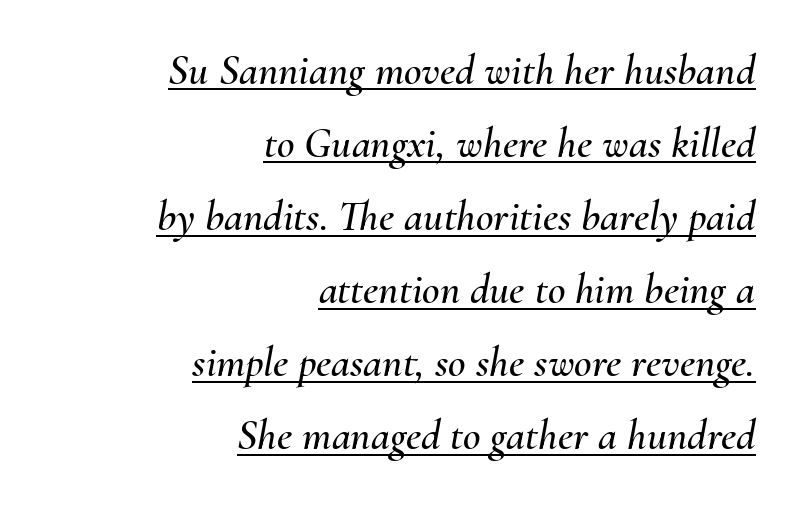
{"italic": "yes", "lean": "right", "slant_degrees": 10, "width": "normal", "stroke_contrast": "medium", "x_height": "small", "monospaced": "no", "underline": "yes", "align": "right", "line_spacing": "normal", "line_spacing_ratio": 1.7, "letter_spacing": "normal", "letter_spacing_em": 0.0, "glyph_px": 43}
